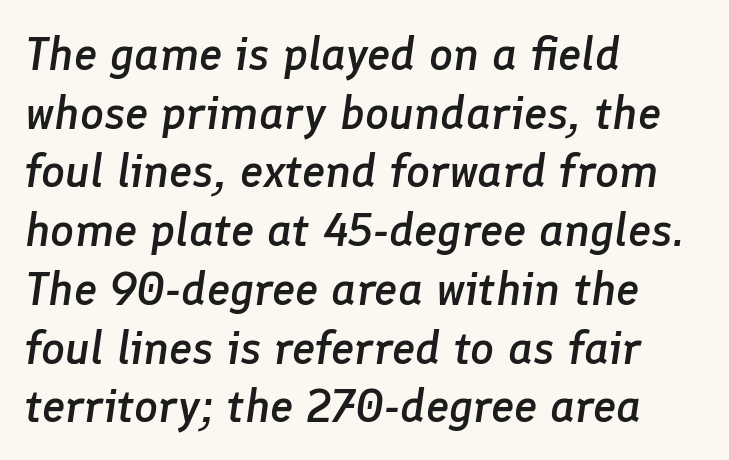
Quick note: interline space is typical. The line texture is even and compact thanks to regular tracking. Which margin do the lines hug? The left one — the right edge is uneven. Proportional: the letters do not fall into vertical columns. Set as a demibold, roughly 600 on the weight scale.
